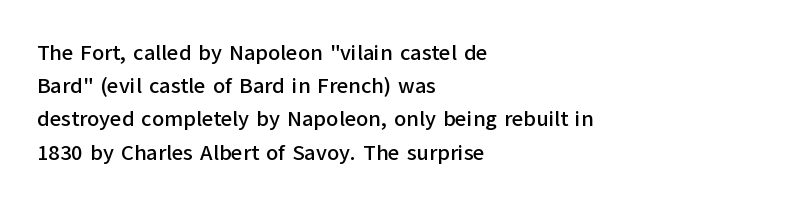
These lines keep a tight, regular rhythm from letter to letter. Vertical spacing — default. No word sits above an underline. The setting favours the left margin, as ordinary paragraphs usually do. The font's upright variant was chosen for this text.
